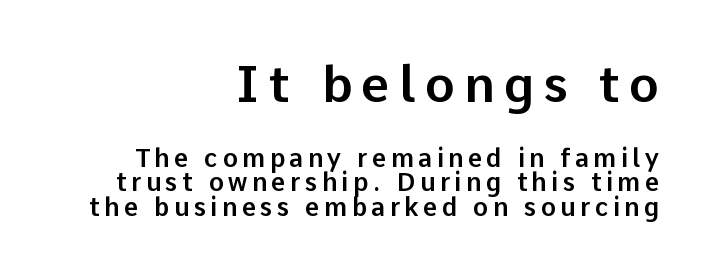
The image shows 50 px sans-serif type, upright; set right-aligned, tight line spacing (0.98x), not underlined; the first (top) block is 2.0x larger; low stroke contrast and a medium x-height.
